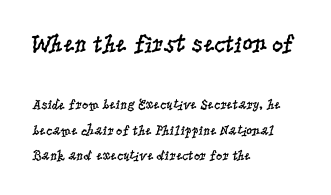
The image shows 25 px text type; set left-aligned, line spacing 1.81x, normal letter spacing, not underlined; the first (top) block is 1.79x larger.
